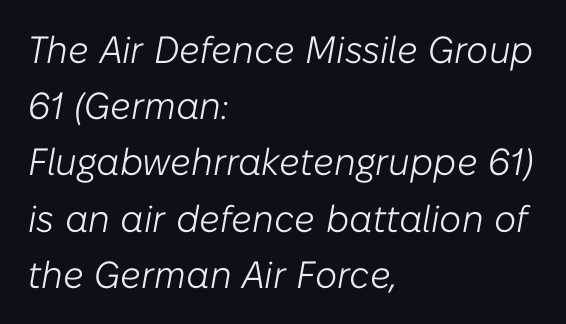
{"italic": "yes", "lean": "right", "slant_degrees": 10, "bold": "no", "weight": "light", "width": "normal", "stroke_contrast": "low", "x_height": "medium", "monospaced": "no", "underline": "no", "align": "left", "line_spacing": "normal", "line_spacing_ratio": 1.48, "letter_spacing": "normal", "letter_spacing_em": 0.0, "glyph_px": 38}
